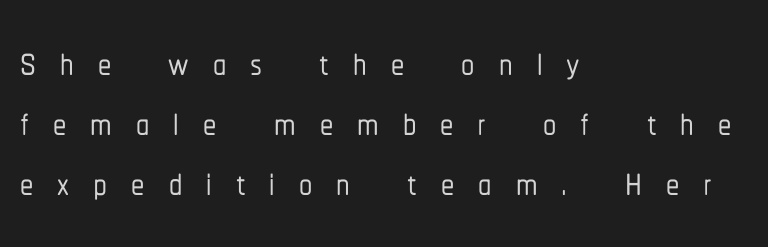
In terms of leading, this rendering errs on the cramped side. A typesetter would call this proportional, since set widths differ per character. No word sits above an underline. Students, note that the glyphs here are deliberately spaced far apart. This sample uses an upright cut, with every glyph sitting square on the baseline.
